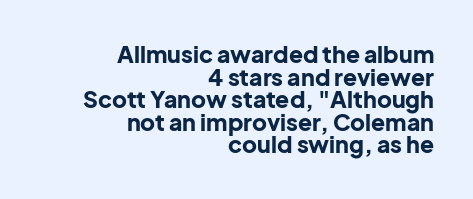
The image shows 23 px bold type, upright; set right-aligned, tight line spacing (0.98x), normal letter spacing, not underlined.
